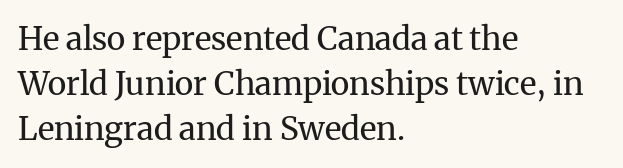
The image shows 32 px regular-weight serif type, upright; set left-aligned, normal line spacing (1.41x), normal letter spacing, not underlined; medium stroke contrast and a medium x-height.
